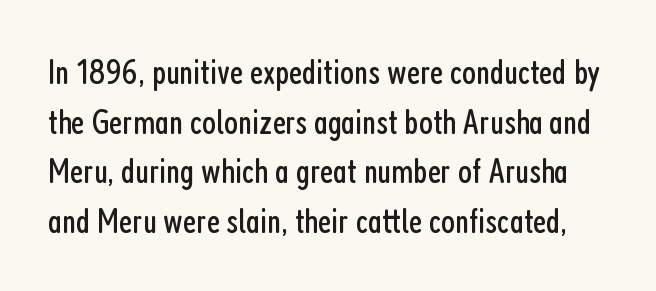
No italicization has been applied; the sample stays upright. Characters follow at the spacing the type designer built in. These lines sit exactly where default settings would place them. Note: no serifs on the glyphs. A quiet, ordinary-to-light weight characterises the typeface. The rendering uses natural spacing where letterforms have individual widths.
